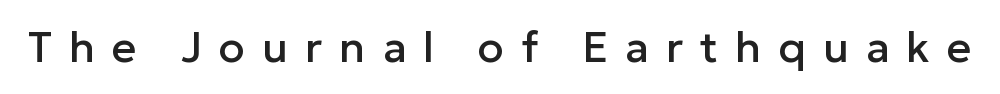
The image shows 43 px sans-serif type, upright; set unusually wide letter spacing (+0.39 em), not underlined; low stroke contrast and a medium x-height.
